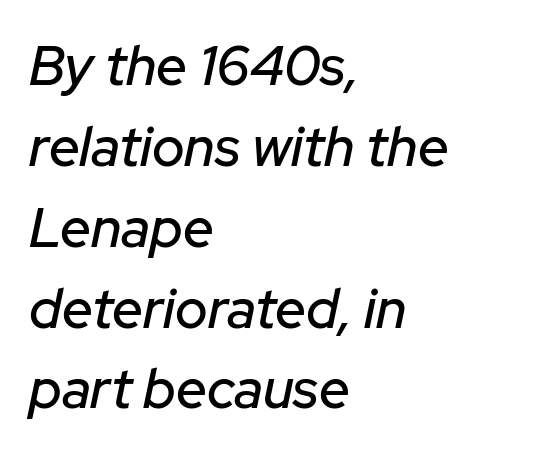
{"italic": "yes", "lean": "right", "slant_degrees": 12, "width": "normal", "stroke_contrast": "low", "x_height": "medium", "monospaced": "no", "underline": "no", "align": "left", "line_spacing": "normal", "line_spacing_ratio": 1.47, "letter_spacing": "normal", "letter_spacing_em": 0.0, "glyph_px": 55}
